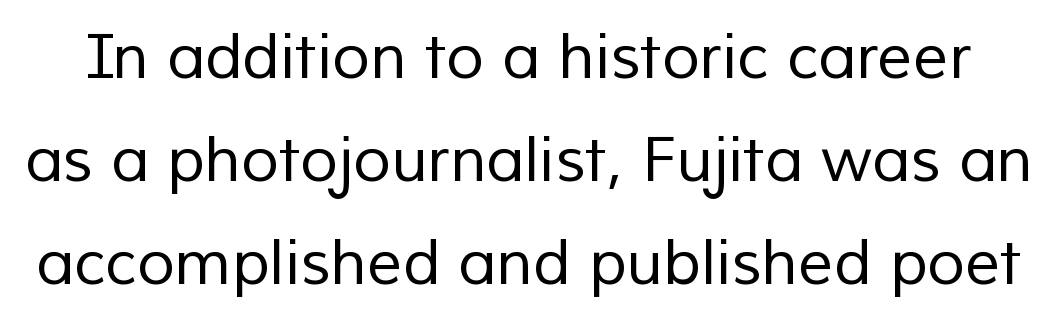
The image shows 62 px regular-weight sans-serif type; set normal line spacing (1.66x), normal letter spacing, not underlined; low stroke contrast and a medium x-height.
